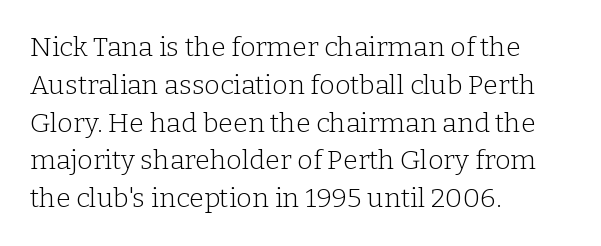
{"italic": "no", "bold": "no", "underline": "no", "align": "left", "line_spacing": "normal", "line_spacing_ratio": 1.4, "letter_spacing": "normal", "letter_spacing_em": 0.0, "glyph_px": 27}
